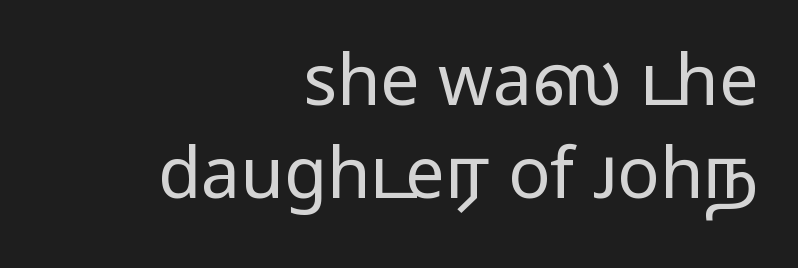
Q: Is the text bold? A: No.
Q: Is the text italic (slanted)? A: No, it is upright.
Q: Is the typeface a serif or a sans-serif typeface? A: Sans-serif.
Q: Is the text underlined? A: No.
Q: How is the paragraph aligned? A: Right-aligned.
Q: Is the spacing between letters normal or unusually wide? A: Normal.
Q: Is the spacing between lines tight, normal or loose? A: Normal.
Q: Width (condensed, normal, or wide)? A: Wide.
Q: Stroke contrast? A: Low.
Q: x-height? A: Medium.
Q: Monospaced? A: No.
